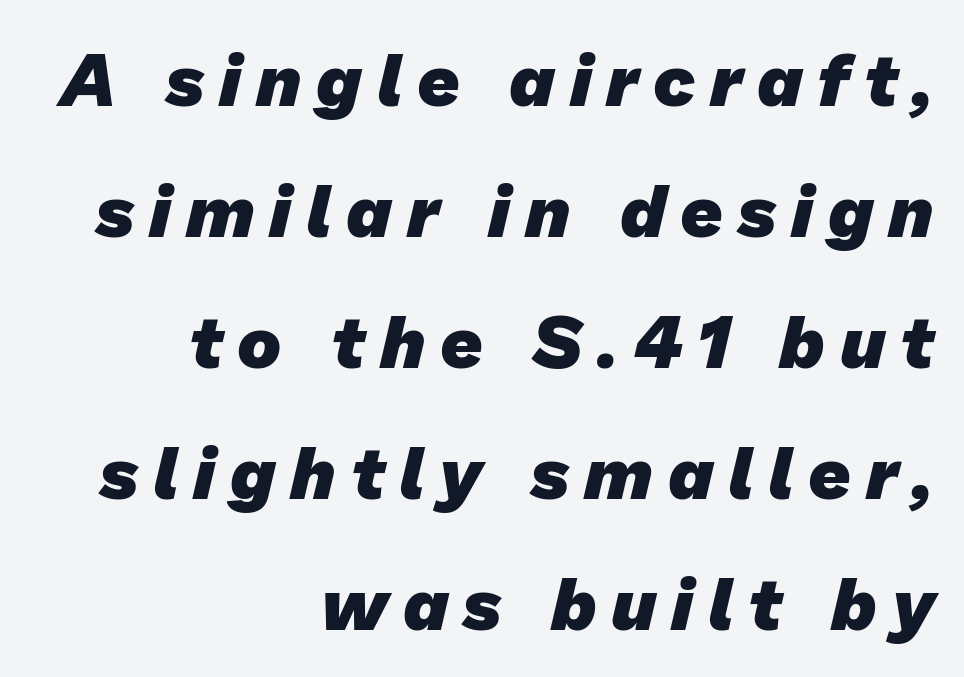
{"serif": "no", "bold": "yes", "weight": "heavy", "width": "normal", "stroke_contrast": "low", "x_height": "medium", "monospaced": "no", "underline": "no", "align": "right", "line_spacing_ratio": 1.77, "letter_spacing": "wide", "letter_spacing_em": 0.2, "glyph_px": 74}
